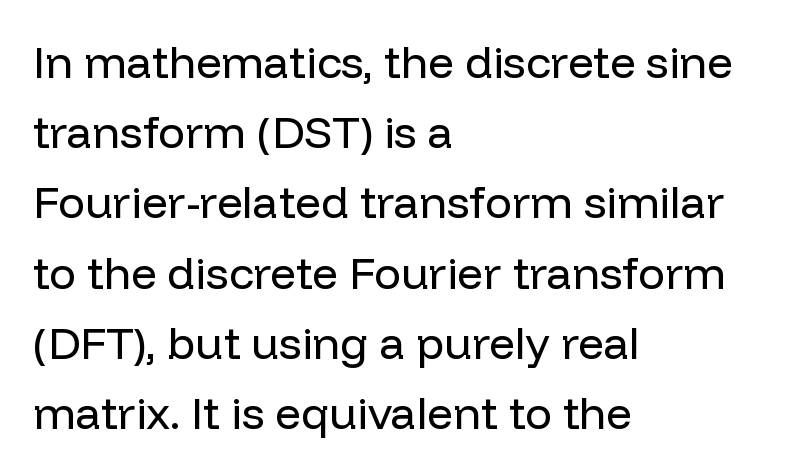
Q: Is the text bold? A: No.
Q: Is the text italic (slanted)? A: No, it is upright.
Q: Is the typeface a serif or a sans-serif typeface? A: Sans-serif.
Q: Is the text underlined? A: No.
Q: How is the paragraph aligned? A: Left-aligned.
Q: Is the spacing between letters normal or unusually wide? A: Normal.
Q: Is the spacing between lines tight, normal or loose? A: Normal.
Q: Width (condensed, normal, or wide)? A: Normal.
Q: Stroke contrast? A: Low.
Q: x-height? A: Medium.
Q: Monospaced? A: No.
